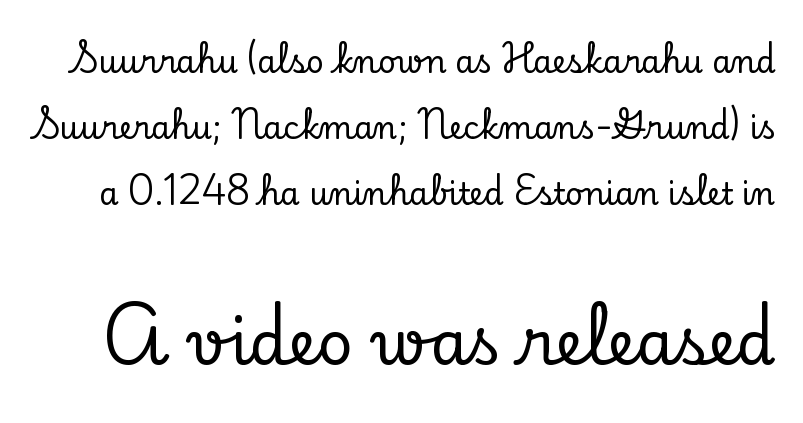
Of the two passages, the one underneath uses the larger point size. Looks like regular typesetting: each glyph gets only the width it needs. Posture: straight, roman, zero tilt. Examine the stroke ends and you'll spot serifs. The passage shown has conventional tracking throughout. Does the leading feel generous? Absolutely, it's lavish.
